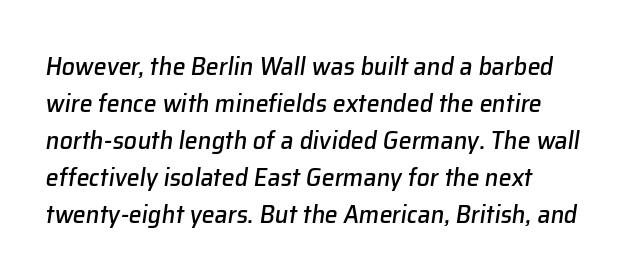
The image shows 26 px text type, italic (leaning right); set left-aligned, normal line spacing (1.42x), normal letter spacing, not underlined.
